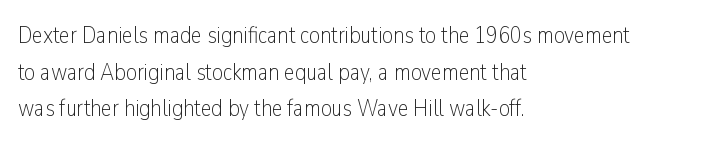
Q: Is the text bold? A: No.
Q: Is the text italic (slanted)? A: No, it is upright.
Q: Is the text underlined? A: No.
Q: How is the paragraph aligned? A: Left-aligned.
Q: Is the spacing between letters normal or unusually wide? A: Normal.
Q: Is the spacing between lines tight, normal or loose? A: Normal.
